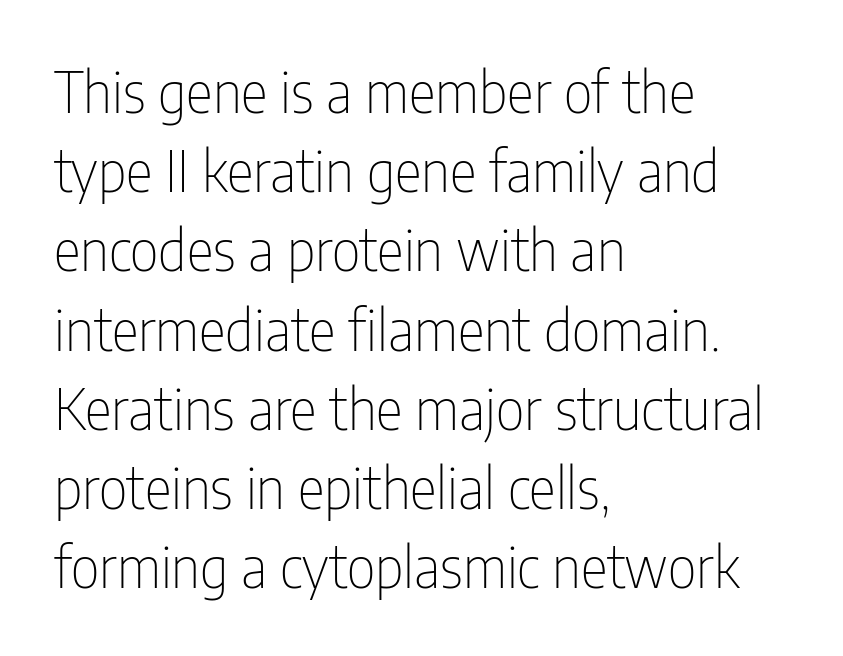
Type style note: lacks serifs. Tall strokes in this sample are plumb rather than angled. Stems and bowls with no extra thickness — not bold. The rendering uses a moderate line-height, typical for paragraphs.
